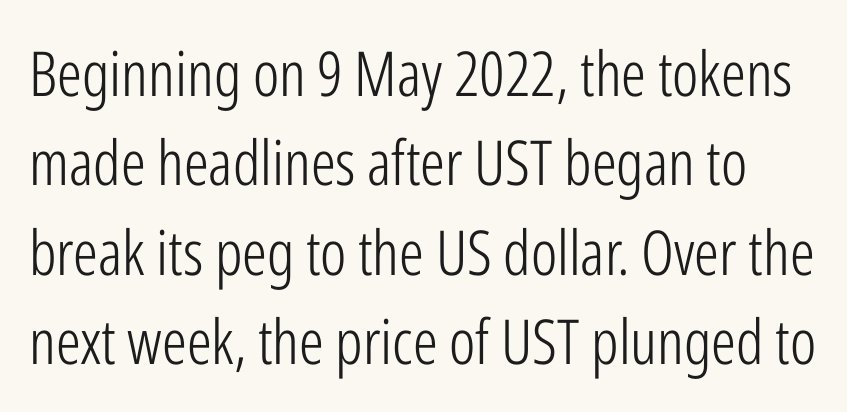
Q: Is the text bold? A: No.
Q: Is the text italic (slanted)? A: No, it is upright.
Q: Is the typeface a serif or a sans-serif typeface? A: Sans-serif.
Q: Is the text underlined? A: No.
Q: Is the spacing between letters normal or unusually wide? A: Normal.
Q: Is the spacing between lines tight, normal or loose? A: Normal.
Q: Width (condensed, normal, or wide)? A: Condensed.
Q: Stroke contrast? A: Low.
Q: x-height? A: Medium.
Q: Monospaced? A: No.
